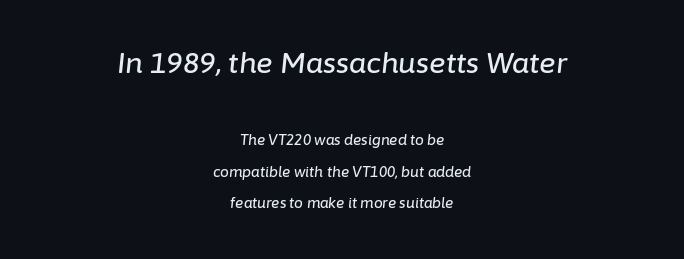
Size contrast runs from large at the top to small at the bottom. How would I describe the line gaps? Wide and relaxed. Looks like regular typesetting: each glyph gets only the width it needs. Each word holds together tightly as a unit, with standard inter-letter gaps. The compositor balanced each line on the midline.
